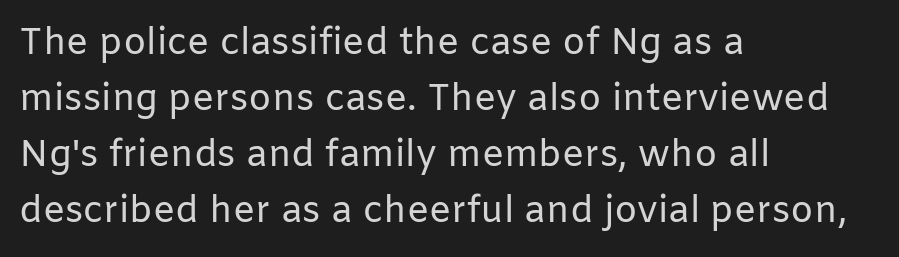
Q: Is the text bold? A: No.
Q: Is the text italic (slanted)? A: No, it is upright.
Q: Is the typeface a serif or a sans-serif typeface? A: Sans-serif.
Q: Is the text underlined? A: No.
Q: How is the paragraph aligned? A: Left-aligned.
Q: Is the spacing between letters normal or unusually wide? A: Normal.
Q: Is the spacing between lines tight, normal or loose? A: Normal.
Q: Width (condensed, normal, or wide)? A: Normal.
Q: Stroke contrast? A: Low.
Q: x-height? A: Medium.
Q: Monospaced? A: No.
